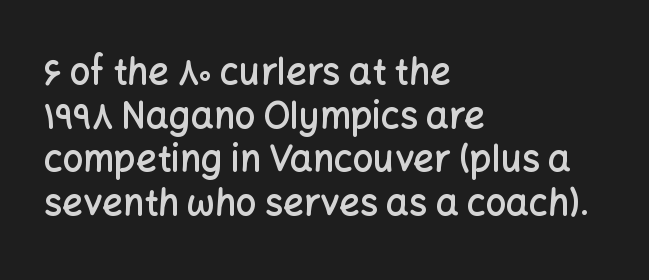
Q: Is the text bold? A: Semi-bold.
Q: Is the text italic (slanted)? A: No, it is upright.
Q: Is the typeface a serif or a sans-serif typeface? A: Sans-serif.
Q: Is the text underlined? A: No.
Q: How is the paragraph aligned? A: Left-aligned.
Q: Is the spacing between letters normal or unusually wide? A: Normal.
Q: Width (condensed, normal, or wide)? A: Normal.
Q: Stroke contrast? A: Low.
Q: x-height? A: Medium.
Q: Monospaced? A: No.
